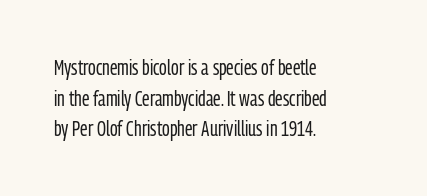
The image shows 21 px text type, upright; set left-aligned, normal line spacing (1.46x), normal letter spacing, not underlined.
